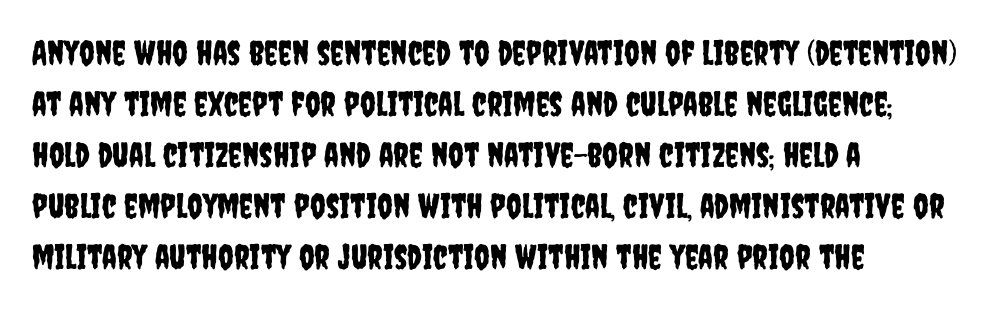
The image shows 34 px condensed sans-serif type, upright; set left-aligned, normal line spacing (1.5x), normal letter spacing, not underlined; low stroke contrast and a large x-height.
